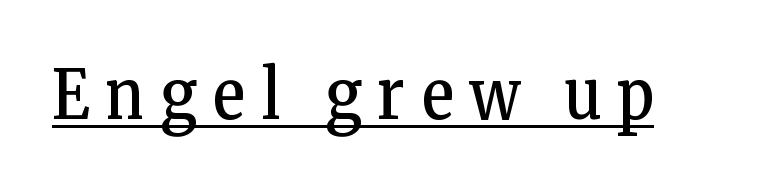
{"serif": "yes", "italic": "no", "bold": "no", "weight": "regular", "width": "condensed", "stroke_contrast": "low", "x_height": "medium", "monospaced": "no", "underline": "yes", "letter_spacing": "wide", "letter_spacing_em": 0.24, "glyph_px": 68}
